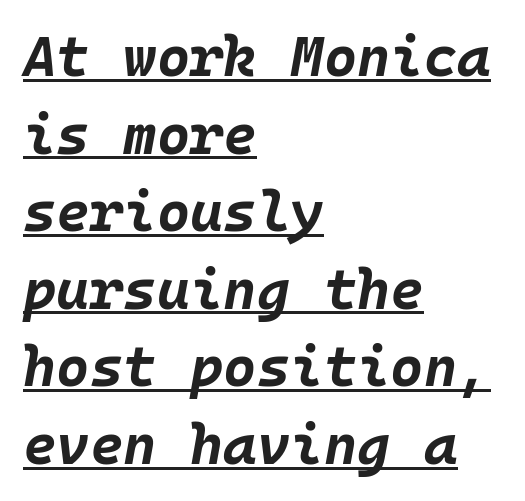
Q: Is the text bold? A: Yes.
Q: Is the text italic (slanted)? A: Yes, it leans right by about 10 degrees.
Q: Is the text underlined? A: Yes.
Q: How is the paragraph aligned? A: Left-aligned.
Q: Is the spacing between letters normal or unusually wide? A: Normal.
Q: Is the spacing between lines tight, normal or loose? A: Normal.
Q: Width (condensed, normal, or wide)? A: Normal.
Q: Stroke contrast? A: Low.
Q: x-height? A: Large.
Q: Monospaced? A: Yes.
